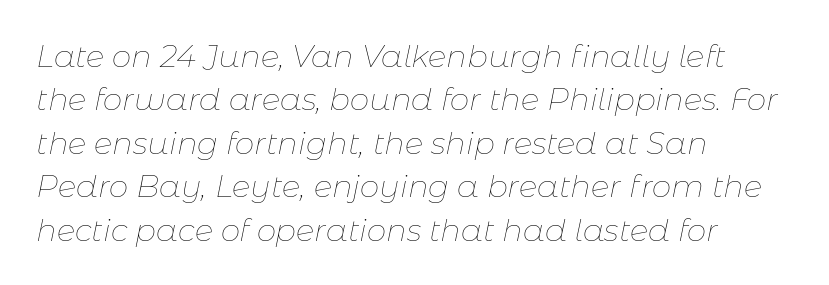
The image shows 31 px thin type, italic (leaning right); set left-aligned, normal line spacing (1.4x), normal letter spacing, not underlined; low stroke contrast and a medium x-height.
